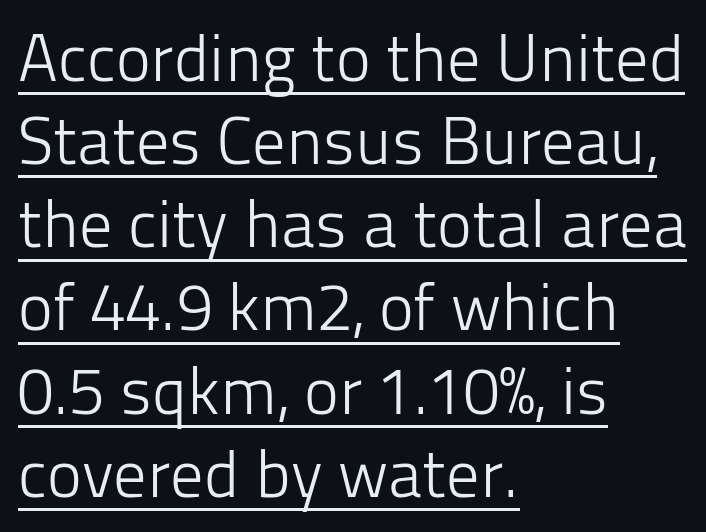
Notice how the passage keeps a crisp vertical edge on the left only. A rule runs beneath these lines of type. The rendering uses natural spacing where letterforms have individual widths. Unbolded letterforms with no extra heft. This sample uses an upright cut, with every glyph sitting square on the baseline.
